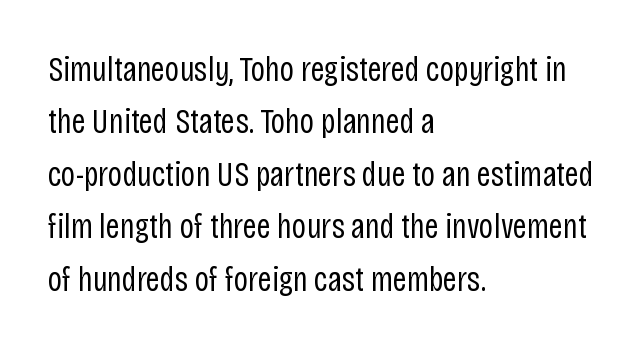
{"serif": "no", "italic": "no", "bold": "no", "weight": "regular", "width": "condensed", "stroke_contrast": "low", "x_height": "large", "monospaced": "no", "underline": "no", "align": "left", "line_spacing": "normal", "line_spacing_ratio": 1.5, "letter_spacing": "normal", "letter_spacing_em": 0.0, "glyph_px": 35}
